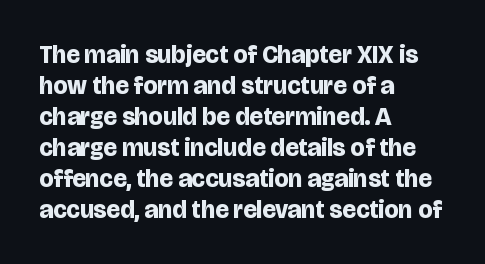
{"italic": "no", "bold": "yes", "underline": "no", "align": "left", "line_spacing_ratio": 1.24, "letter_spacing": "normal", "letter_spacing_em": 0.0, "glyph_px": 25}
